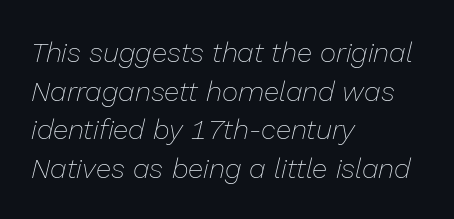
{"italic": "yes", "lean": "right", "slant_degrees": 13, "bold": "no", "weight": "thin", "width": "normal", "stroke_contrast": "low", "x_height": "medium", "monospaced": "no", "underline": "no", "align": "left", "line_spacing": "normal", "line_spacing_ratio": 1.38, "letter_spacing": "normal", "letter_spacing_em": 0.0, "glyph_px": 28}
